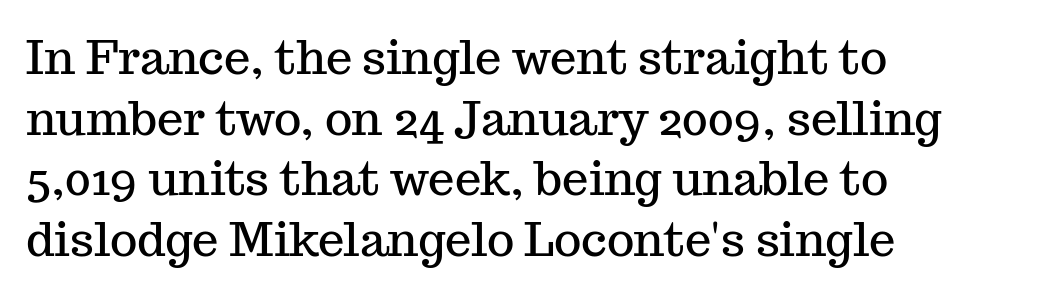
Q: Is the text italic (slanted)? A: No, it is upright.
Q: Is the typeface a serif or a sans-serif typeface? A: Serif.
Q: Is the text underlined? A: No.
Q: How is the paragraph aligned? A: Left-aligned.
Q: Is the spacing between letters normal or unusually wide? A: Normal.
Q: Is the spacing between lines tight, normal or loose? A: Normal.
Q: Width (condensed, normal, or wide)? A: Normal.
Q: Stroke contrast? A: Medium.
Q: x-height? A: Medium.
Q: Monospaced? A: No.
